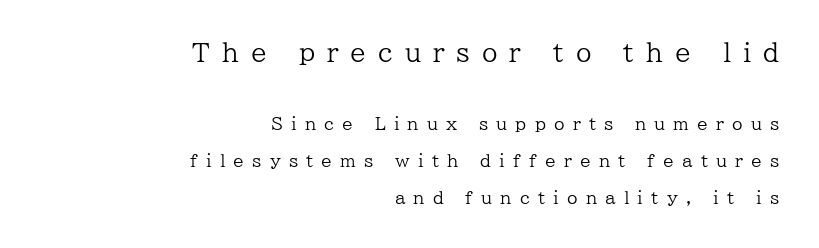
Q: Is the text bold? A: No.
Q: Is the text italic (slanted)? A: No, it is upright.
Q: Is the text underlined? A: No.
Q: How is the paragraph aligned? A: Right-aligned.
Q: Is the spacing between letters normal or unusually wide? A: Unusually wide.
Q: Is the spacing between lines tight, normal or loose? A: Loose.
Q: Which block of text is set in a larger size, the first (top) or the second (bottom)? A: The first (top) one.
